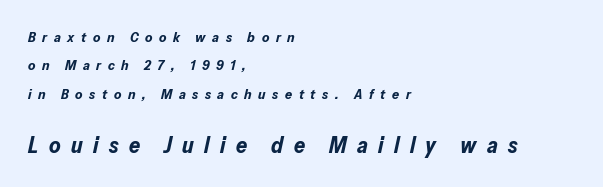
{"italic": "yes", "lean": "right", "slant_degrees": 13, "bold": "yes", "underline": "no", "align": "left", "line_spacing": "loose", "line_spacing_ratio": 2.03, "letter_spacing": "wide", "letter_spacing_em": 0.47, "larger_block": "second", "size_ratio": 1.57, "glyph_px": 22}
